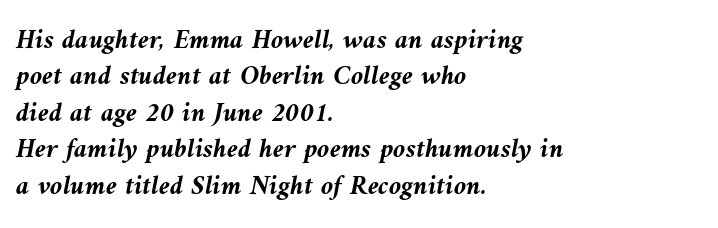
{"italic": "yes", "lean": "left", "slant_degrees": 9, "bold": "yes", "weight": "semibold", "width": "normal", "stroke_contrast": "medium", "x_height": "medium", "monospaced": "no", "underline": "no", "align": "left", "line_spacing": "normal", "line_spacing_ratio": 1.3, "letter_spacing": "normal", "letter_spacing_em": 0.0, "glyph_px": 28}
